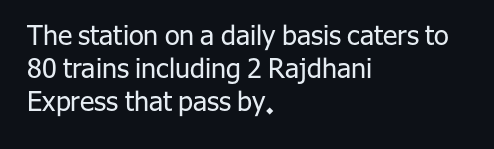
The zone under the glyphs is completely vacant. The passage is arranged the way most books set body copy — flush left. The type sits square on the baseline with zero lean. Weight: in the light-to-regular range. In terms of letterspacing, this is plain default setting.
